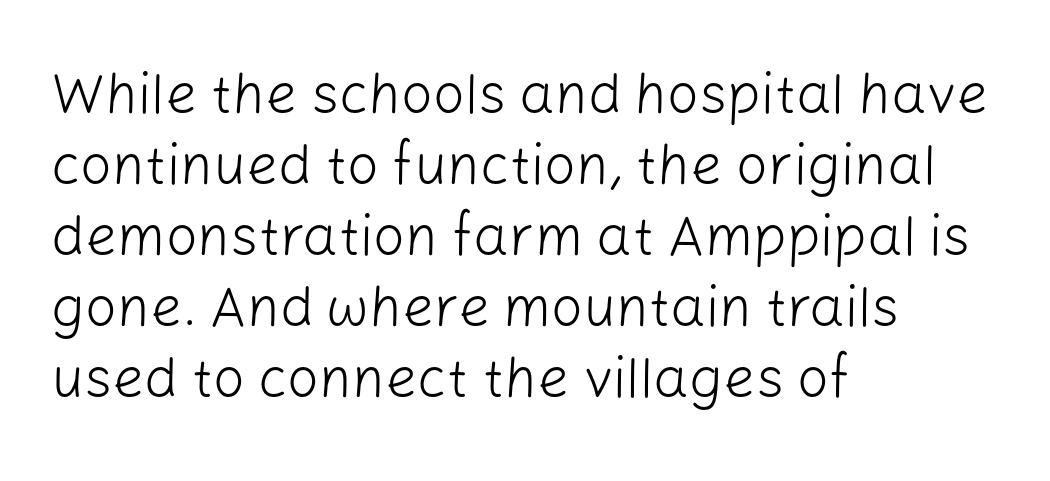
Q: Is the text bold? A: No.
Q: Is the text italic (slanted)? A: No, it is upright.
Q: Is the typeface a serif or a sans-serif typeface? A: Sans-serif.
Q: Is the text underlined? A: No.
Q: How is the paragraph aligned? A: Left-aligned.
Q: Is the spacing between letters normal or unusually wide? A: Normal.
Q: Is the spacing between lines tight, normal or loose? A: Normal.
Q: Width (condensed, normal, or wide)? A: Normal.
Q: Stroke contrast? A: Low.
Q: x-height? A: Medium.
Q: Monospaced? A: No.
